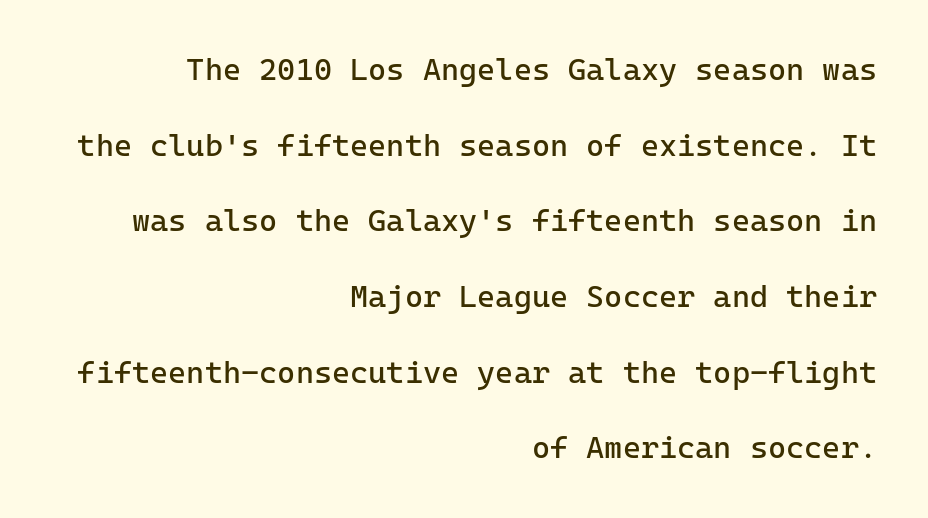
The paragraph shown leans on its right margin. Classification — sans serif. Nobody touched the tracking dial on this one. Descender tails drop into unmarked territory. Honestly, the rows look like they've been pulled way apart.
